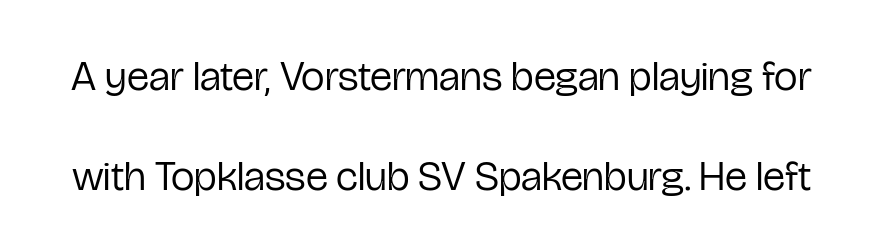
The characters are drawn with everyday or finer stroke widths. Plain, unruled lines of type. Here the designer chose a conventional face with non-uniform glyph widths. The passage shown stacks its lines with a broad gap.
